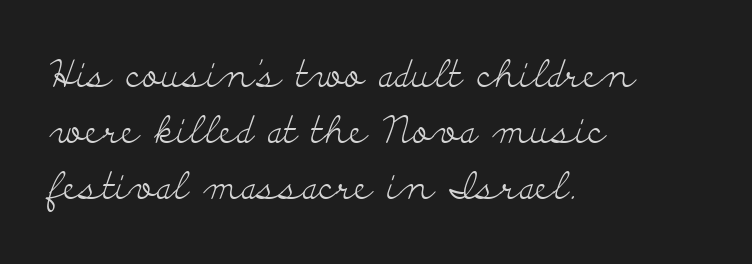
{"serif": "yes", "bold": "no", "weight": "light", "width": "wide", "stroke_contrast": "low", "x_height": "small", "monospaced": "no", "underline": "no", "align": "left", "line_spacing": "normal", "line_spacing_ratio": 1.52, "letter_spacing": "normal", "letter_spacing_em": 0.0, "glyph_px": 37}
